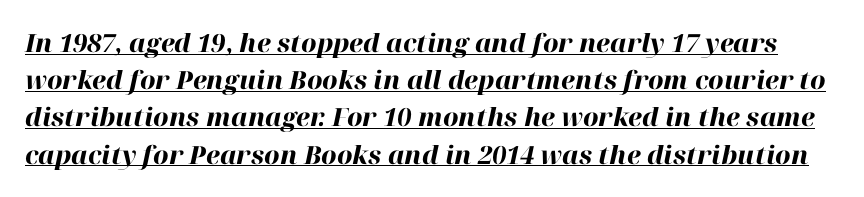
Has an underline been added? It has. Compared with typical body copy, the letter spacing here is the same. Is there much room between lines? A standard amount, neither cramped nor airy. Heavy-handed strokes throughout: this text is bold. Designer's note — italics engaged.
